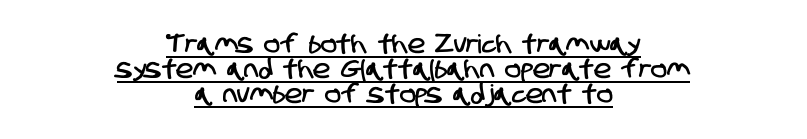
{"underline": "yes", "align": "center", "line_spacing": "tight", "line_spacing_ratio": 0.96, "letter_spacing": "normal", "letter_spacing_em": 0.0, "glyph_px": 26}
